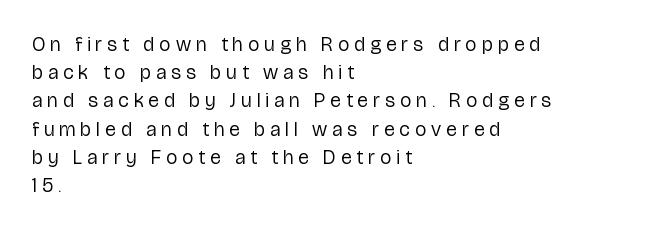
The image shows 20 px text type, upright; set left-aligned, normal line spacing (1.41x), unusually wide letter spacing (+0.26 em), not underlined.
